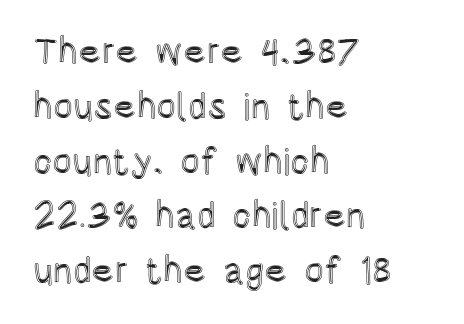
{"italic": "no", "width": "condensed", "x_height": "large", "monospaced": "no", "underline": "no", "align": "left", "line_spacing": "normal", "line_spacing_ratio": 1.48, "letter_spacing": "normal", "letter_spacing_em": 0.0, "glyph_px": 37}
